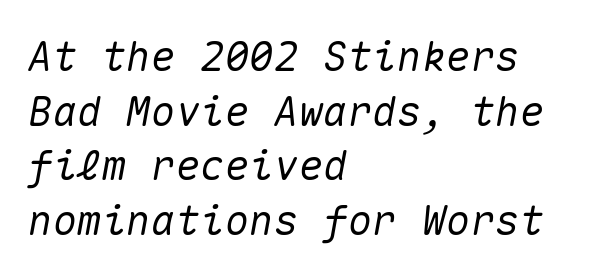
Q: Is the text italic (slanted)? A: Yes, it leans right by about 10 degrees.
Q: Is the text underlined? A: No.
Q: How is the paragraph aligned? A: Left-aligned.
Q: Is the spacing between letters normal or unusually wide? A: Normal.
Q: Is the spacing between lines tight, normal or loose? A: Normal.
Q: Width (condensed, normal, or wide)? A: Normal.
Q: Stroke contrast? A: Medium.
Q: x-height? A: Medium.
Q: Monospaced? A: Yes.
